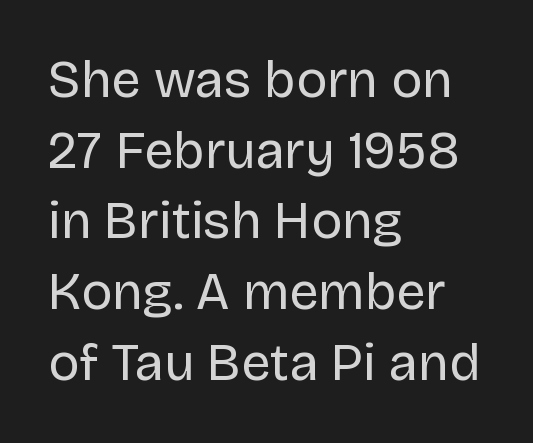
The image shows 52 px regular-weight sans-serif type, upright; set left-aligned, normal line spacing (1.36x), normal letter spacing, not underlined; low stroke contrast and a large x-height.
